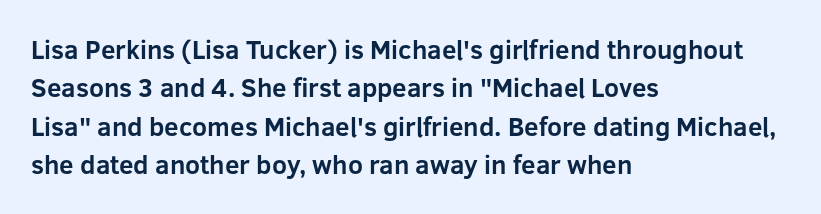
A typesetter would mark this as roman, not italic. Rule under the text: the space is simply empty. Layout note: lines flush left. The designer left line spacing at the default. What weight is shown? A full bold with thick strokes. This sample uses plain, unmodified letter spacing.
